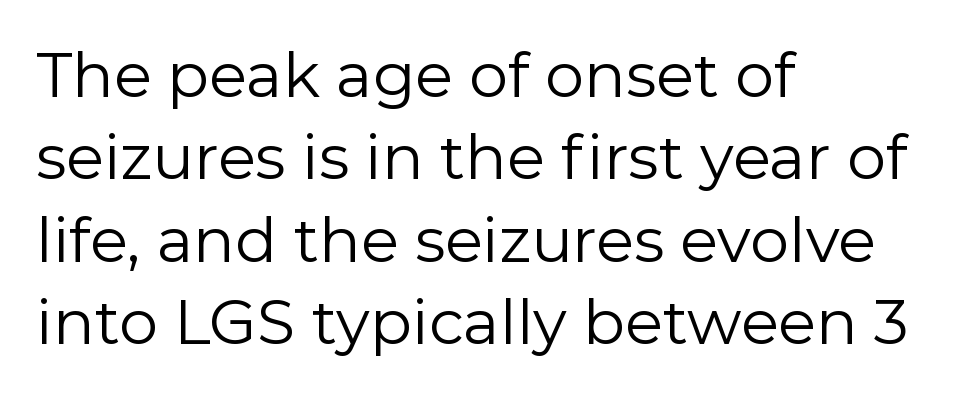
{"serif": "no", "italic": "no", "bold": "no", "weight": "regular", "width": "normal", "x_height": "medium", "monospaced": "no", "underline": "no", "align": "left", "line_spacing": "normal", "line_spacing_ratio": 1.33, "letter_spacing": "normal", "letter_spacing_em": 0.0, "glyph_px": 62}
